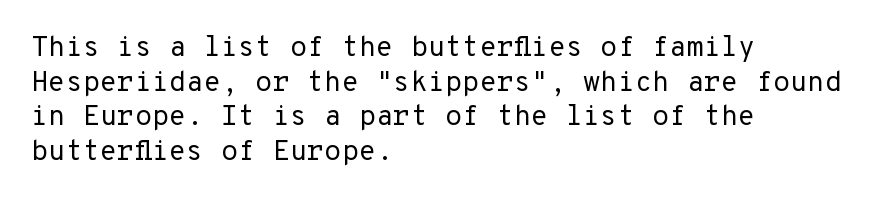
The font is comparable to plain body text, perhaps lighter. Serif or sans? Sans — the stroke terminals are bare. This rendering uses left alignment, leaving the right contour irregular. Unmarked baselines from the first word to the last. This is the regular roman posture of the typeface.
